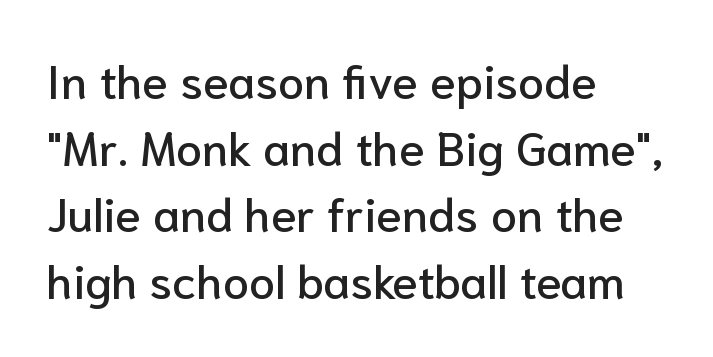
Q: Is the text italic (slanted)? A: No, it is upright.
Q: Is the typeface a serif or a sans-serif typeface? A: Sans-serif.
Q: Is the text underlined? A: No.
Q: How is the paragraph aligned? A: Left-aligned.
Q: Is the spacing between letters normal or unusually wide? A: Normal.
Q: Is the spacing between lines tight, normal or loose? A: Normal.
Q: Width (condensed, normal, or wide)? A: Normal.
Q: Stroke contrast? A: Low.
Q: x-height? A: Medium.
Q: Monospaced? A: No.
